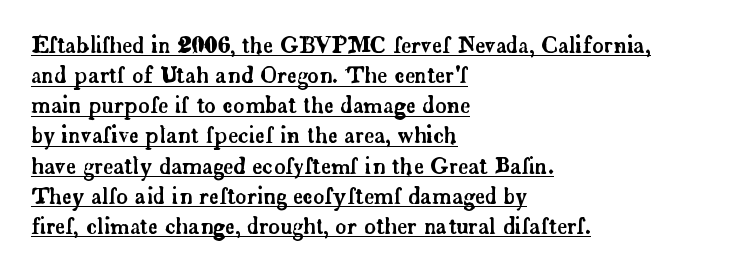
{"italic": "no", "underline": "yes", "align": "left", "line_spacing": "normal", "line_spacing_ratio": 1.37, "letter_spacing": "normal", "letter_spacing_em": 0.0, "glyph_px": 22}
